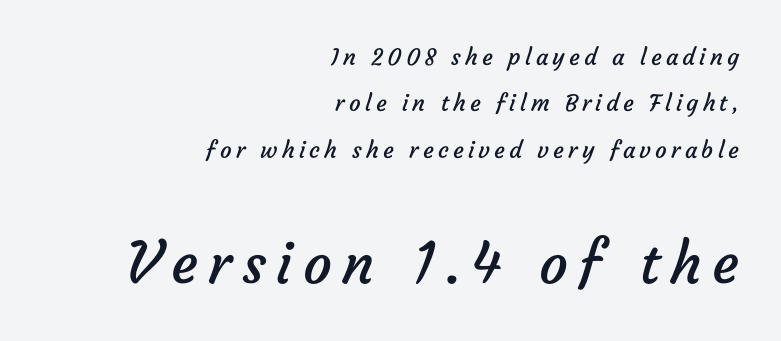
The image shows 57 px regular-weight sans-serif type; set right-aligned, loose line spacing (2.02x), not underlined; the second (bottom) block is 2.48x larger; low stroke contrast and a medium x-height.
